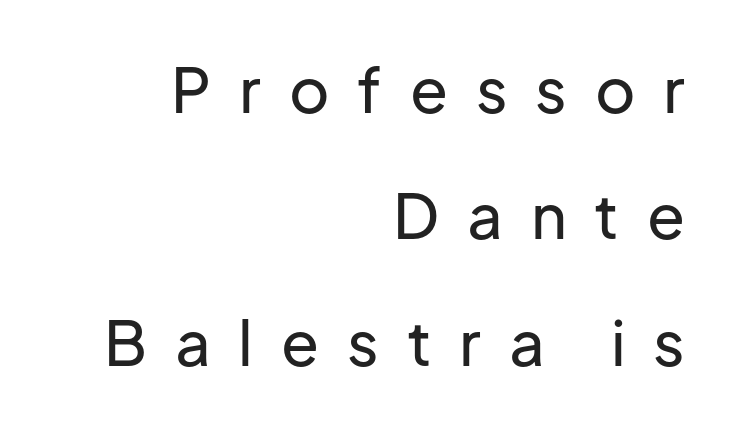
Q: Is the text italic (slanted)? A: No, it is upright.
Q: Is the typeface a serif or a sans-serif typeface? A: Sans-serif.
Q: Is the text underlined? A: No.
Q: How is the paragraph aligned? A: Right-aligned.
Q: Is the spacing between letters normal or unusually wide? A: Unusually wide.
Q: Is the spacing between lines tight, normal or loose? A: Loose.
Q: Width (condensed, normal, or wide)? A: Normal.
Q: Stroke contrast? A: Low.
Q: x-height? A: Medium.
Q: Monospaced? A: No.
